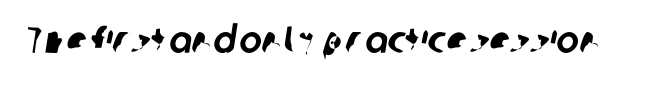
Regarding serifs, this sample does without them. The words here are not underlined. You could not count columns in this text — the font is proportionally spaced. Honestly, the letter spacing is just normal — you wouldn't notice it.
